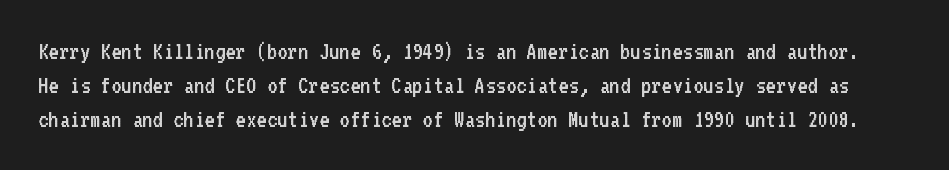
Q: Is the text bold? A: No.
Q: Is the text italic (slanted)? A: No, it is upright.
Q: Is the text underlined? A: No.
Q: Is the spacing between letters normal or unusually wide? A: Normal.
Q: Is the spacing between lines tight, normal or loose? A: Normal.
